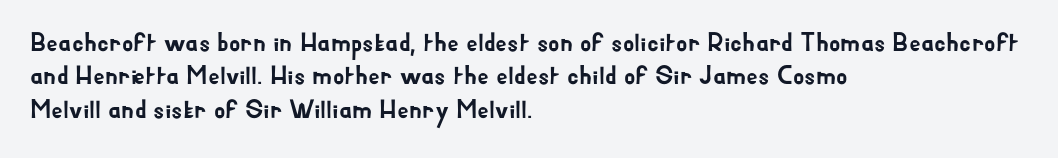
{"italic": "no", "underline": "no", "align": "left", "line_spacing": "normal", "line_spacing_ratio": 1.28, "letter_spacing": "normal", "letter_spacing_em": 0.0, "glyph_px": 26}
